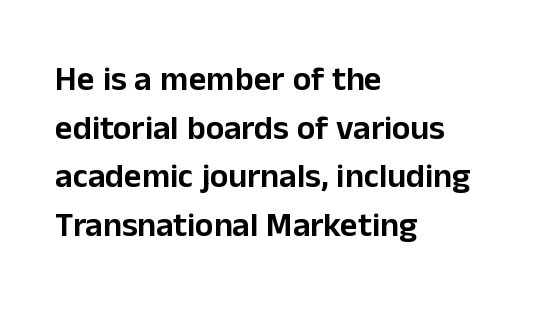
{"serif": "no", "italic": "no", "width": "normal", "stroke_contrast": "low", "x_height": "medium", "monospaced": "no", "underline": "no", "align": "left", "line_spacing": "normal", "line_spacing_ratio": 1.43, "letter_spacing": "normal", "letter_spacing_em": 0.0, "glyph_px": 34}
